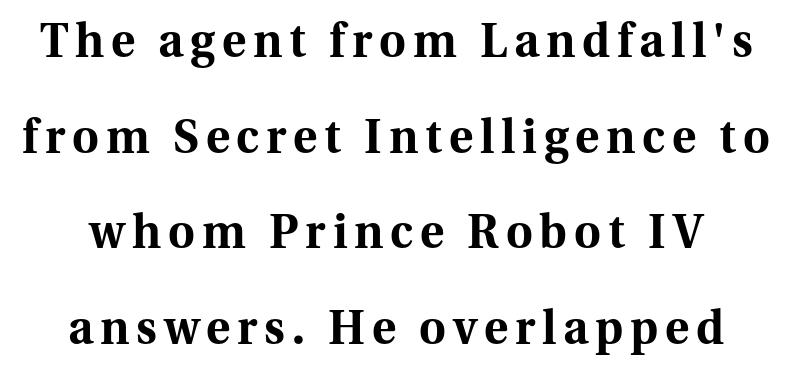
{"serif": "yes", "italic": "no", "bold": "yes", "weight": "bold", "width": "normal", "stroke_contrast": "medium", "x_height": "medium", "monospaced": "no", "underline": "no", "line_spacing": "loose", "line_spacing_ratio": 2.08, "glyph_px": 46}
